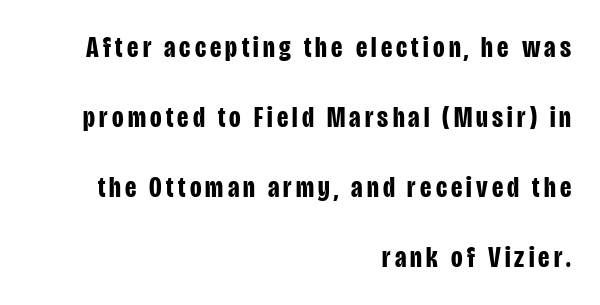
Q: Is the text bold? A: Yes.
Q: Is the text italic (slanted)? A: No, it is upright.
Q: Is the typeface a serif or a sans-serif typeface? A: Sans-serif.
Q: Is the text underlined? A: No.
Q: How is the paragraph aligned? A: Right-aligned.
Q: Is the spacing between lines tight, normal or loose? A: Loose.
Q: Width (condensed, normal, or wide)? A: Condensed.
Q: Stroke contrast? A: Low.
Q: x-height? A: Large.
Q: Monospaced? A: No.
